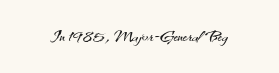
The type is set solid horizontally, with unmodified tracking. Words float on clear page, feet unadorned. A quiet, ordinary-to-light weight characterises the typeface.
